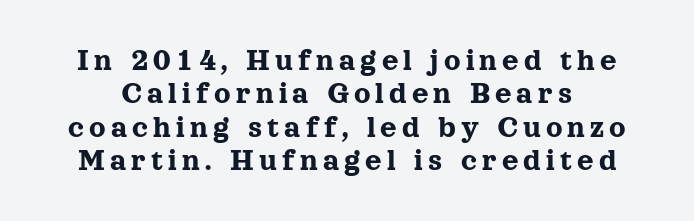
The image shows 32 px serif type, upright; set tight line spacing (1.04x), not underlined; a medium x-height.
